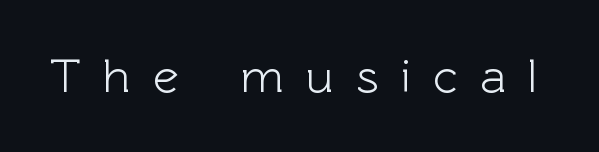
Descenders hang freely into open space. Font category for this specimen: sans-serif. How are the letters spaced? Widely, with obvious added tracking. The lettering stays uniformly vertical, giving the passage a roman look. Spacing verdict: proportional, widths tailored to each character.
